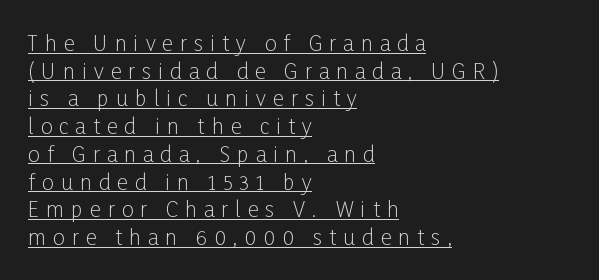
{"italic": "no", "bold": "no", "underline": "yes", "align": "left", "line_spacing": "normal", "line_spacing_ratio": 1.32, "letter_spacing": "wide", "letter_spacing_em": 0.34, "glyph_px": 21}
